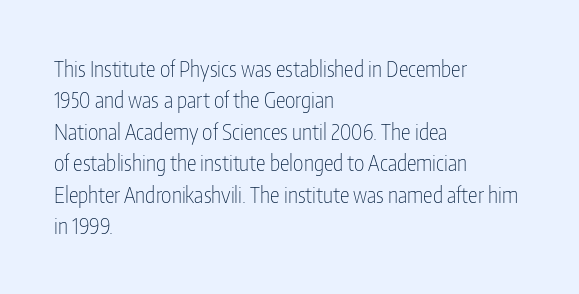
The image shows 22 px text type, upright; set left-aligned, normal line spacing (1.43x), normal letter spacing, not underlined.
